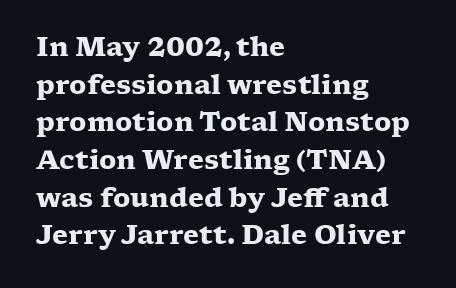
The image shows 26 px bold type, upright; set left-aligned, normal line spacing (1.45x), normal letter spacing, not underlined.
